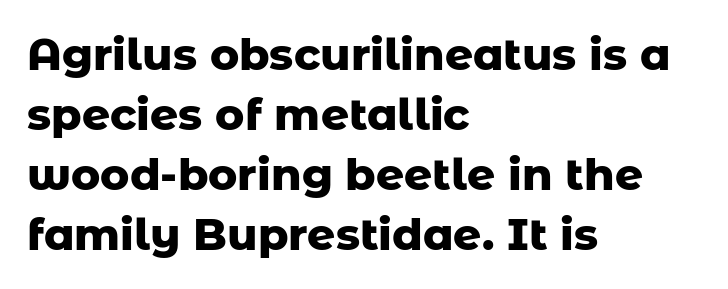
The face used here is proportionally spaced, like ordinary book or web type. The string is rendered with underlining switched off. The font's upright variant was chosen for this text. Horizontal alignment here is leftward, the default for most running prose. Plenty of ink on the page — the face is bold. Words appear dense and cohesive because spacing is normal.
